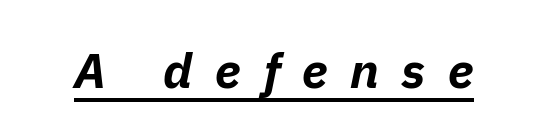
The image shows 49 px bold type, italic (leaning right); set unusually wide letter spacing (+0.46 em), underlined; low stroke contrast and a medium x-height.
